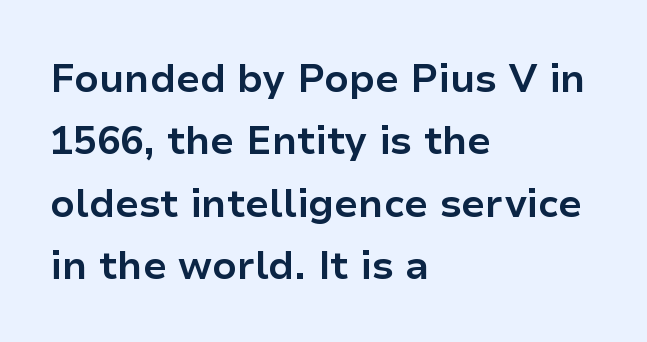
The image shows 39 px bold sans-serif type, upright; set left-aligned, normal line spacing (1.6x), normal letter spacing, not underlined; low stroke contrast and a medium x-height.
